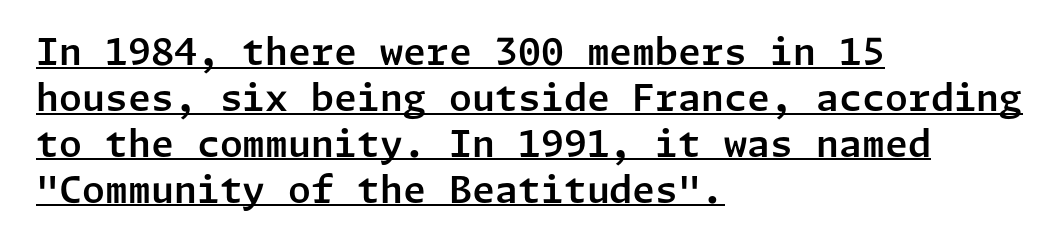
Q: Is the text italic (slanted)? A: No, it is upright.
Q: Is the typeface a serif or a sans-serif typeface? A: Sans-serif.
Q: Is the text underlined? A: Yes.
Q: How is the paragraph aligned? A: Left-aligned.
Q: Is the spacing between letters normal or unusually wide? A: Normal.
Q: Width (condensed, normal, or wide)? A: Normal.
Q: Stroke contrast? A: Low.
Q: x-height? A: Medium.
